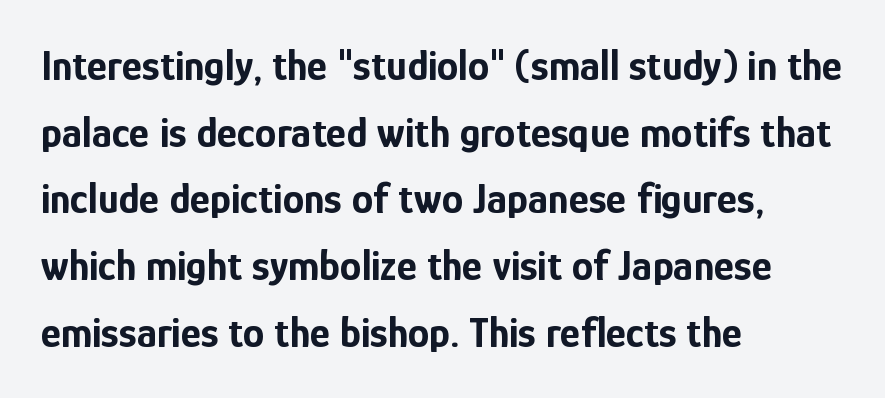
{"serif": "no", "italic": "no", "bold": "yes", "weight": "bold", "width": "condensed", "stroke_contrast": "low", "x_height": "medium", "monospaced": "no", "underline": "no", "align": "left", "line_spacing": "normal", "line_spacing_ratio": 1.55, "letter_spacing": "normal", "letter_spacing_em": 0.0, "glyph_px": 43}
